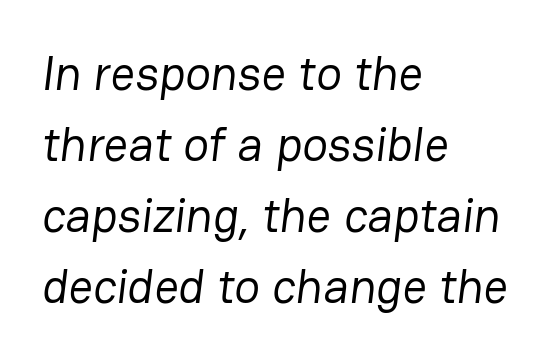
Q: Is the text bold? A: No.
Q: Is the typeface a serif or a sans-serif typeface? A: Sans-serif.
Q: Is the text underlined? A: No.
Q: How is the paragraph aligned? A: Left-aligned.
Q: Is the spacing between letters normal or unusually wide? A: Normal.
Q: Is the spacing between lines tight, normal or loose? A: Normal.
Q: Width (condensed, normal, or wide)? A: Normal.
Q: Stroke contrast? A: Low.
Q: x-height? A: Medium.
Q: Monospaced? A: No.
